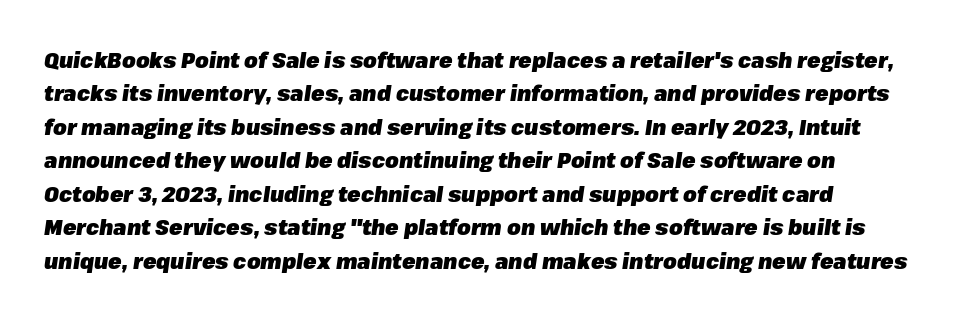
The text block is weighted toward the left margin, trailing off unevenly rightward. Baseline-to-baseline distance is the conventional proportion of letter height. Lines of text with bare space underneath. This rendering leaves character spacing at its baseline value. Is the type slanted? Yes — the strokes lean at a clear angle.
